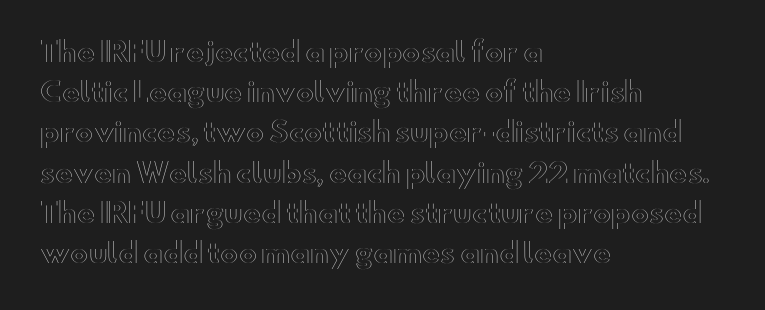
Summary of vertical rhythm: regular, with standard interline spacing. No italicization has been applied; the sample stays upright. One-word summary of the alignment: left. The line texture is even and compact thanks to regular tracking. The space directly below the letters is spotless.
